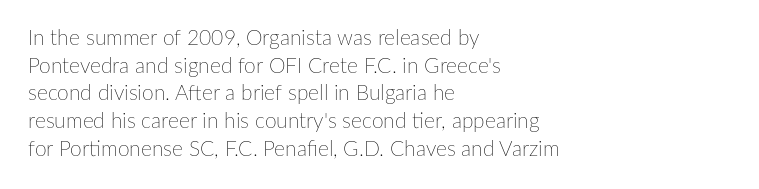
Every stem runs plumb, perpendicular to the baseline. Leftover space on each line is placed entirely after the last word. Check the space under the baseline: it is left empty. This reads as an unemphasized weight, regular at the heaviest. Caption: standard tracking, unaltered.
